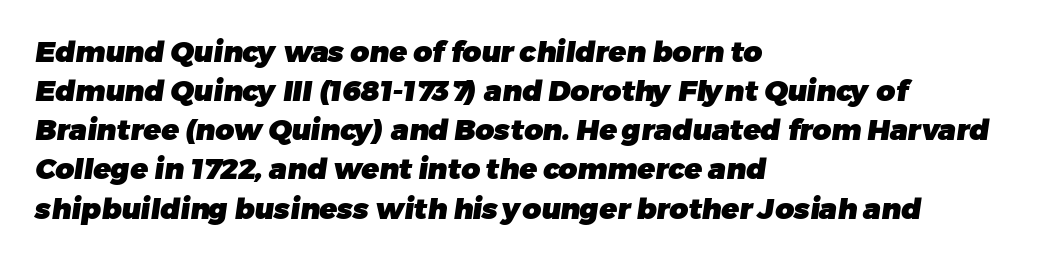
The image shows 29 px heavy sans-serif type; set left-aligned, normal line spacing (1.35x), normal letter spacing, not underlined; low stroke contrast and a medium x-height.
